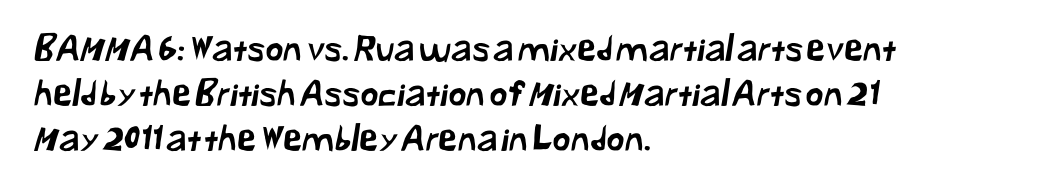
Nobody drew a line under any word here. Character widths vary here, with narrow letters taking less room than wide ones. Here the glyphs are tracked normally, forming tight word shapes. To sum up the face: it is a sans, with no serifs. Notice how the passage keeps a crisp vertical edge on the left only.
